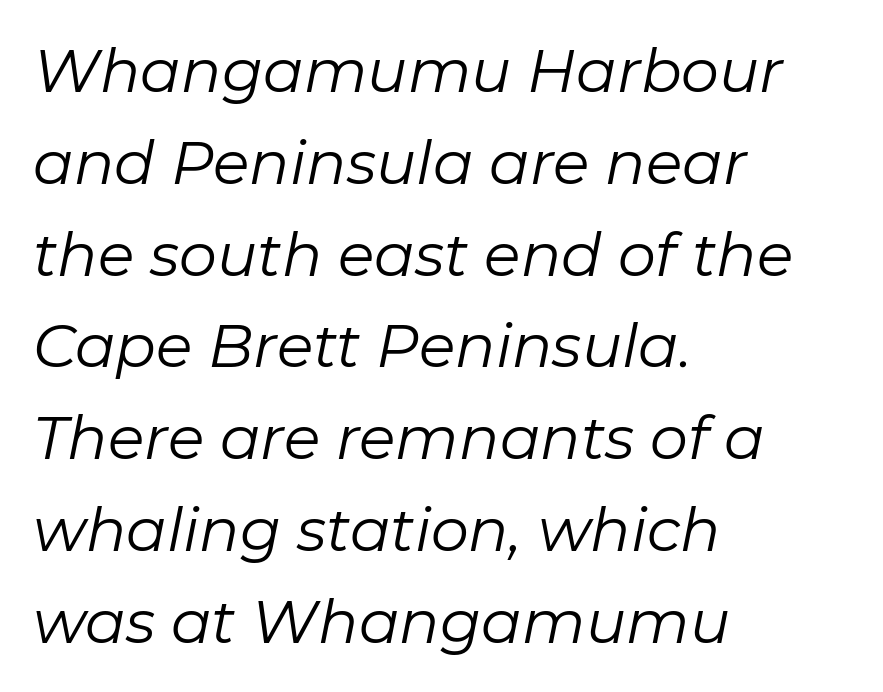
The strip under each line holds only bare page. The passage shown leans; its letterforms are oblique. Bold? No — there's no thickening of the strokes. These lines are rendered in a variable-pitch font. Line spacing here is normal.
